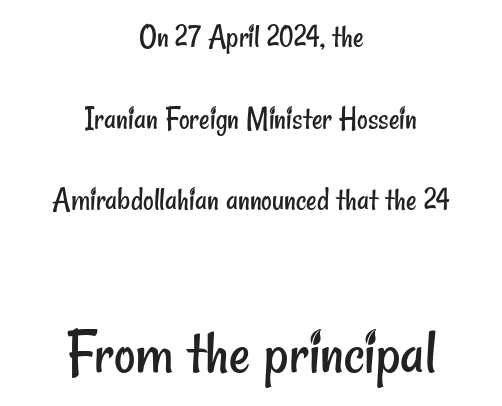
{"serif": "no", "bold": "no", "weight": "regular", "width": "condensed", "stroke_contrast": "low", "x_height": "small", "monospaced": "no", "underline": "no", "align": "center", "line_spacing": "loose", "line_spacing_ratio": 2.47, "letter_spacing": "normal", "letter_spacing_em": 0.0, "larger_block": "second", "size_ratio": 2.0, "glyph_px": 66}
